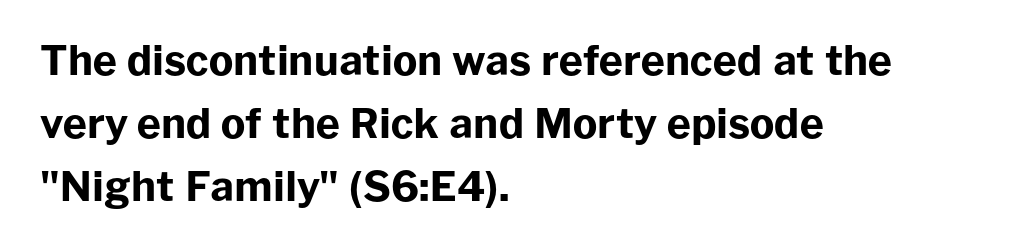
{"serif": "no", "italic": "no", "bold": "yes", "weight": "bold", "width": "normal", "stroke_contrast": "low", "x_height": "medium", "monospaced": "no", "underline": "no", "align": "left", "line_spacing": "normal", "line_spacing_ratio": 1.54, "letter_spacing": "normal", "letter_spacing_em": 0.0, "glyph_px": 41}
